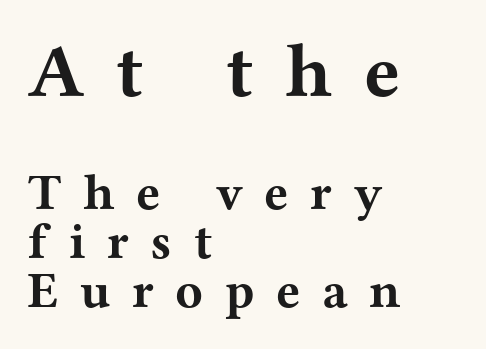
{"serif": "yes", "italic": "no", "bold": "yes", "weight": "bold", "width": "wide", "stroke_contrast": "medium", "x_height": "medium", "monospaced": "no", "underline": "no", "align": "left", "line_spacing": "tight", "line_spacing_ratio": 0.97, "letter_spacing": "wide", "letter_spacing_em": 0.42, "larger_block": "first", "size_ratio": 1.49, "glyph_px": 76}
